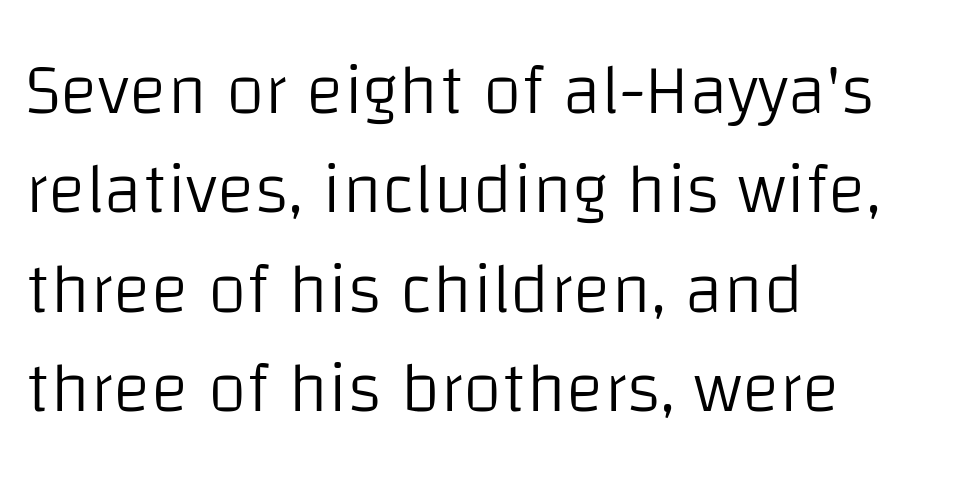
{"serif": "no", "italic": "no", "bold": "no", "weight": "light", "width": "normal", "stroke_contrast": "low", "x_height": "large", "monospaced": "no", "underline": "no", "align": "left", "line_spacing": "normal", "line_spacing_ratio": 1.4, "letter_spacing": "normal", "letter_spacing_em": 0.0, "glyph_px": 71}
